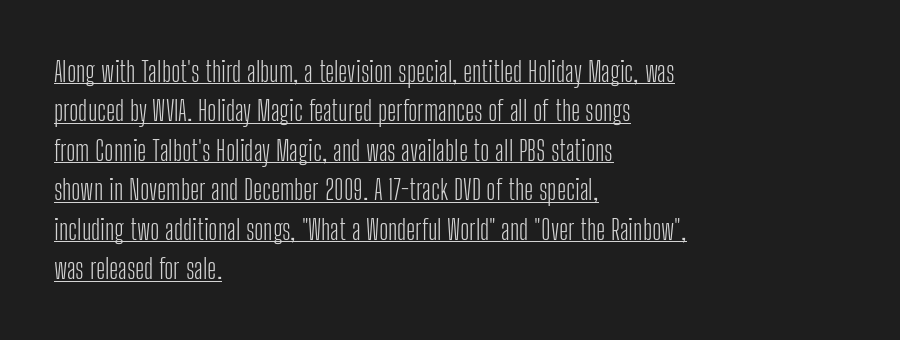
Stems and bowls with no extra thickness — not bold. Quick note: interline space is typical. Glyph-to-glyph distance matches everyday printed text. Short and long lines alike share a common starting point at left. Underlining? Definitely there.
